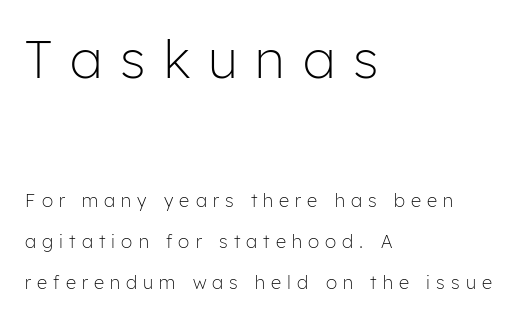
Casual observation: everything's shoved over to the left. Weight: not bold — regular or lighter. The specimen reads as upright at a glance. Regarding leading, the lines here are spaced well apart. The letterforms stand isolated, each surrounded by extra space. Underline: absent.
